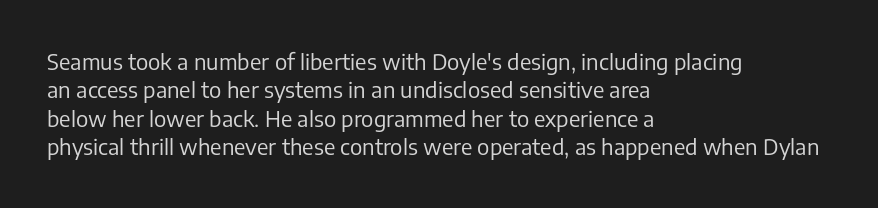
Rule under the text: the space is simply empty. Honestly, the letter spacing is just normal — you wouldn't notice it. The font's upright variant was chosen for this text. The strokes are not fattened; the text isn't bold. Layout note: lines flush left. The designer left line spacing at the default.
